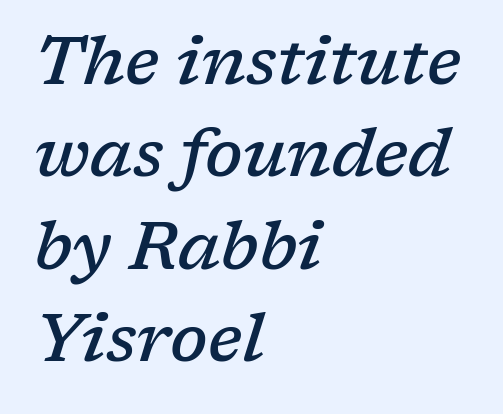
Firm but not heavy-handed strokes: this text is semibold. All the whitespace from short lines collects on the right. Between one letter and the next there's only the usual sliver of space. Reading down the column, the eye jumps a familiar distance to each next line. The letters carry serifs — small finishing strokes at the ends of their stems.
